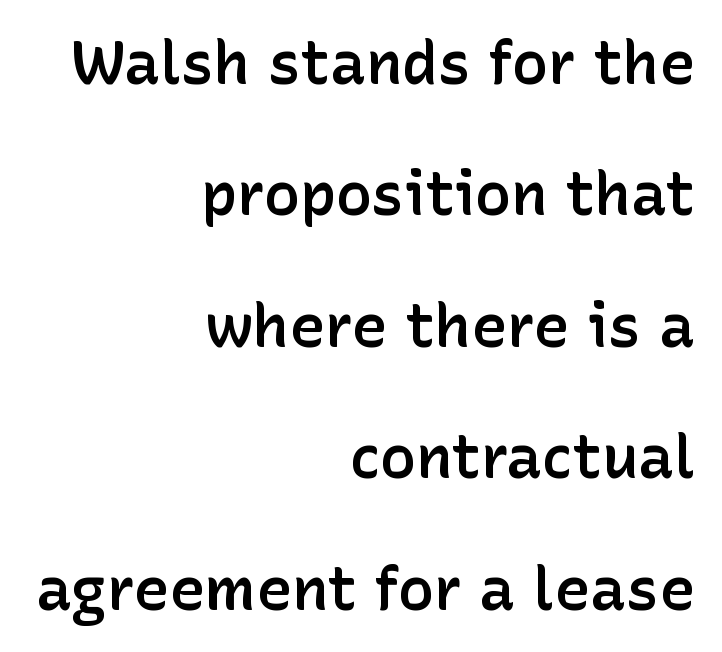
{"serif": "no", "italic": "no", "bold": "semi", "weight": "semibold", "width": "normal", "stroke_contrast": "low", "x_height": "medium", "monospaced": "no", "underline": "no", "align": "right", "line_spacing": "loose", "line_spacing_ratio": 2.19, "letter_spacing": "normal", "letter_spacing_em": 0.0, "glyph_px": 60}
